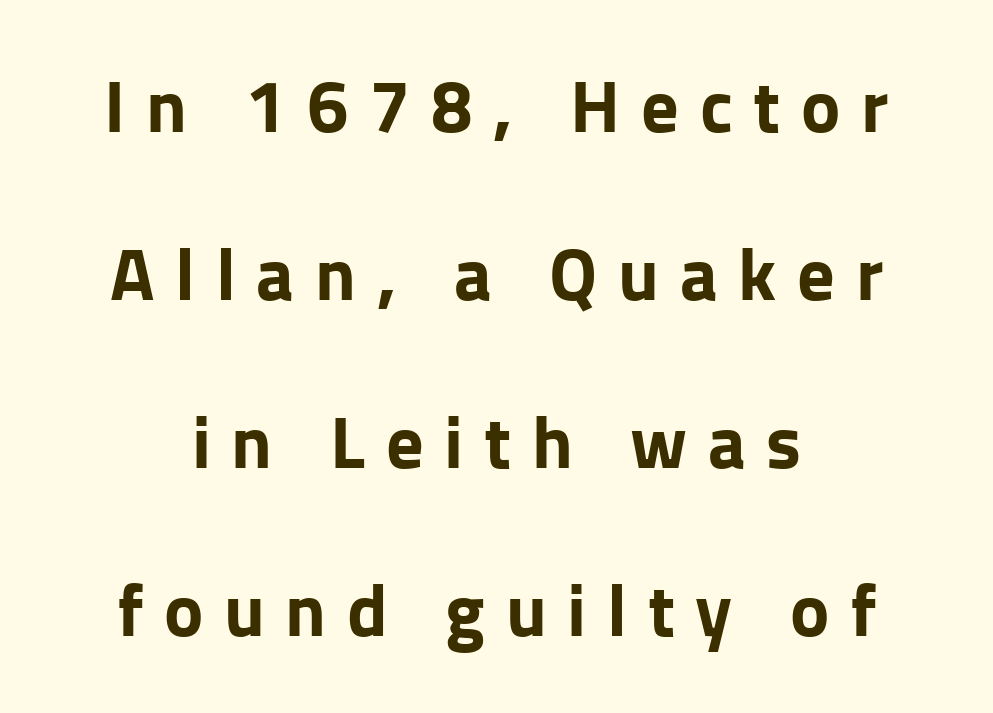
Q: Is the text bold? A: Yes.
Q: Is the text italic (slanted)? A: No, it is upright.
Q: Is the typeface a serif or a sans-serif typeface? A: Sans-serif.
Q: Is the text underlined? A: No.
Q: How is the paragraph aligned? A: Centered.
Q: Is the spacing between letters normal or unusually wide? A: Unusually wide.
Q: Is the spacing between lines tight, normal or loose? A: Loose.
Q: Width (condensed, normal, or wide)? A: Normal.
Q: Stroke contrast? A: Low.
Q: x-height? A: Medium.
Q: Monospaced? A: No.
